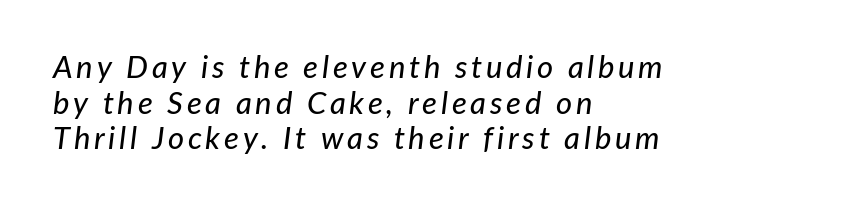
The image shows 31 px text type, italic (leaning right); set left-aligned, tight line spacing (1.15x), not underlined; low stroke contrast and a medium x-height.
